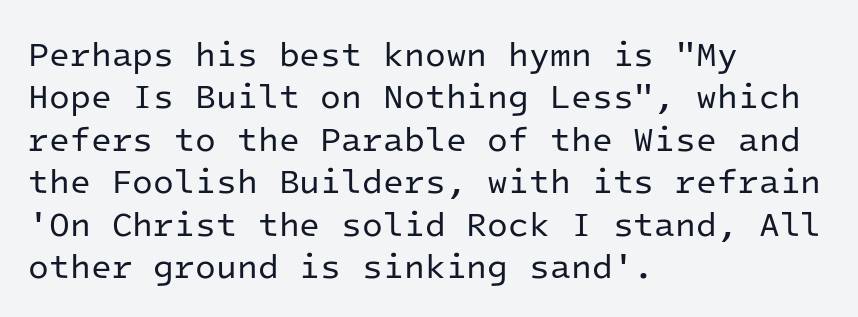
The image shows 34 px regular-weight sans-serif type, upright, monospaced; set left-aligned, normal line spacing (1.25x), normal letter spacing, not underlined; low stroke contrast and a medium x-height.
